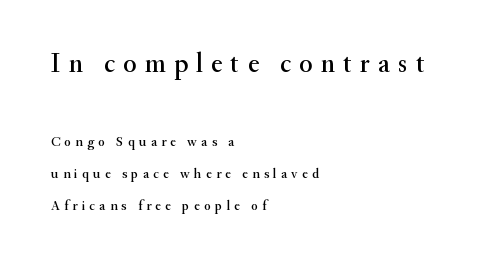
Italic: no, the glyphs are upright roman. The rag falls on the right side of this text block. The letterforms stand isolated, each surrounded by extra space. Summary of vertical rhythm: relaxed, with wide interline spacing. The composition opens big and finishes small. Words float on clear page, feet unadorned.
